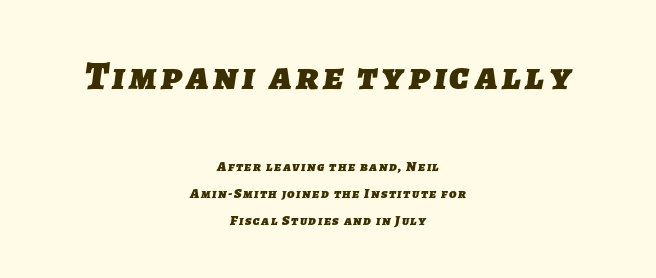
Q: Is the text bold? A: Yes.
Q: Is the typeface a serif or a sans-serif typeface? A: Sans-serif.
Q: Is the text underlined? A: No.
Q: How is the paragraph aligned? A: Centered.
Q: Is the spacing between lines tight, normal or loose? A: Loose.
Q: Which block of text is set in a larger size, the first (top) or the second (bottom)? A: The first (top) one.
Q: Width (condensed, normal, or wide)? A: Normal.
Q: Stroke contrast? A: Low.
Q: x-height? A: Medium.
Q: Monospaced? A: No.
